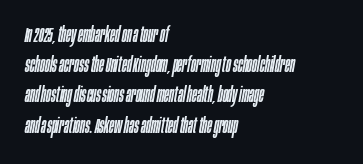
{"italic": "yes", "lean": "right", "slant_degrees": 10, "underline": "no", "align": "left", "line_spacing": "normal", "line_spacing_ratio": 1.44, "letter_spacing": "normal", "letter_spacing_em": 0.0, "glyph_px": 21}
